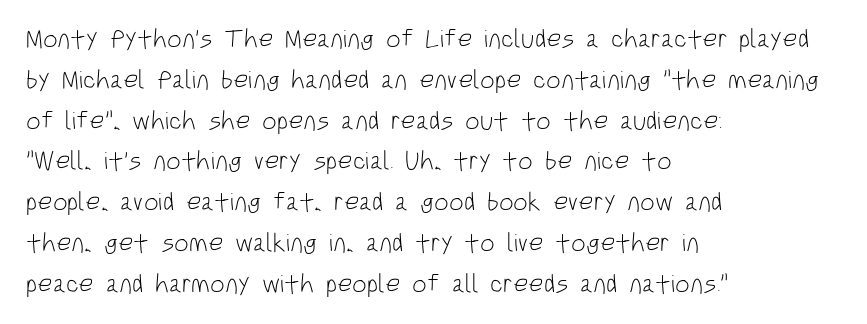
The gap between lines stays unmarked. No extra tracking has been applied to these lines. Does the leading feel generous? No, just average. Short and long lines alike share a common starting point at left.
